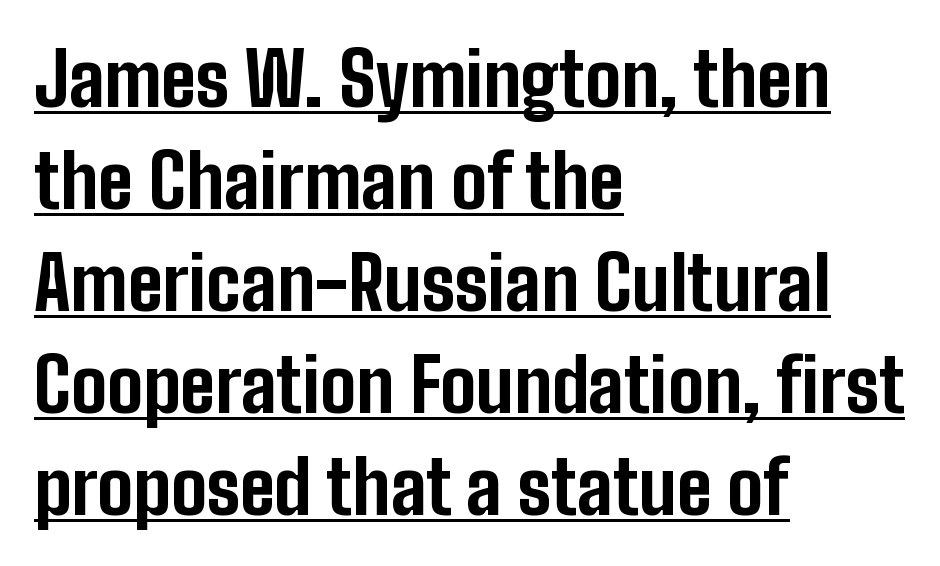
Q: Is the text bold? A: Yes.
Q: Is the text italic (slanted)? A: No, it is upright.
Q: Is the typeface a serif or a sans-serif typeface? A: Sans-serif.
Q: Is the text underlined? A: Yes.
Q: How is the paragraph aligned? A: Left-aligned.
Q: Is the spacing between letters normal or unusually wide? A: Normal.
Q: Is the spacing between lines tight, normal or loose? A: Normal.
Q: Width (condensed, normal, or wide)? A: Condensed.
Q: Stroke contrast? A: Low.
Q: x-height? A: Medium.
Q: Monospaced? A: No.
